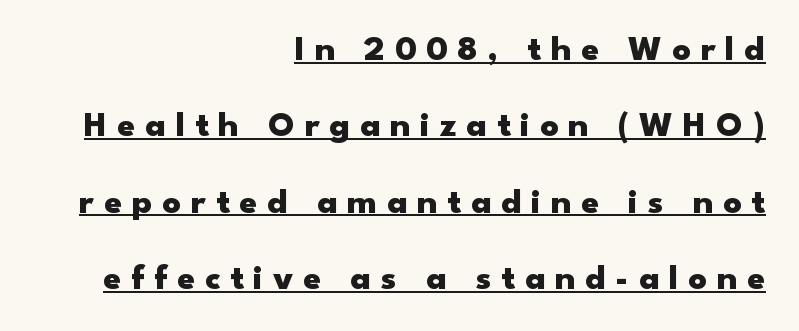
{"serif": "no", "italic": "no", "bold": "yes", "weight": "heavy", "width": "wide", "stroke_contrast": "low", "x_height": "small", "monospaced": "no", "underline": "yes", "align": "right", "line_spacing": "loose", "line_spacing_ratio": 2.12, "letter_spacing": "wide", "letter_spacing_em": 0.27, "glyph_px": 36}
